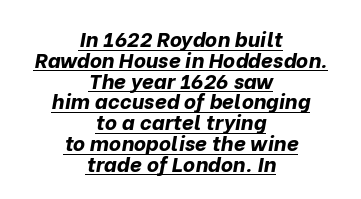
{"italic": "yes", "lean": "right", "slant_degrees": 10, "bold": "yes", "underline": "yes", "align": "center", "line_spacing": "tight", "line_spacing_ratio": 0.99, "letter_spacing": "normal", "letter_spacing_em": 0.0, "glyph_px": 21}
